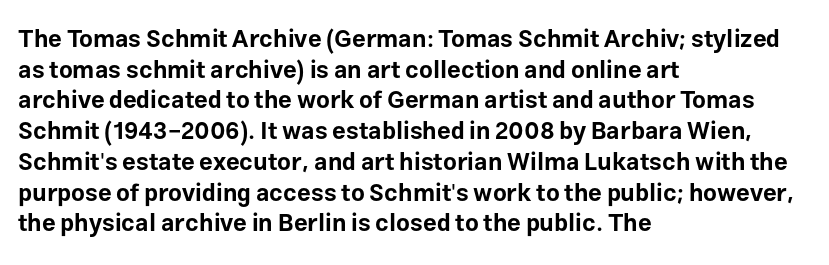
{"italic": "no", "bold": "yes", "underline": "no", "align": "left", "line_spacing": "normal", "line_spacing_ratio": 1.28, "letter_spacing": "normal", "letter_spacing_em": 0.0, "glyph_px": 24}
